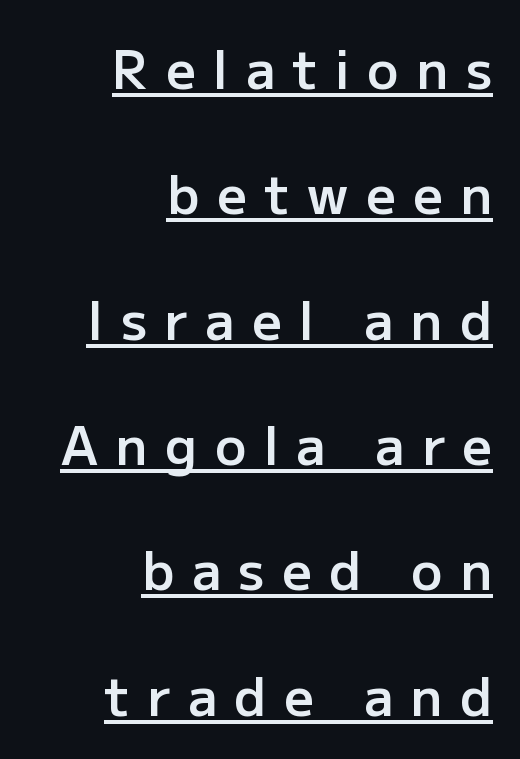
The image shows 52 px semibold sans-serif type, upright; set right-aligned, loose line spacing (2.41x), unusually wide letter spacing (+0.34 em), underlined; low stroke contrast and a medium x-height.
